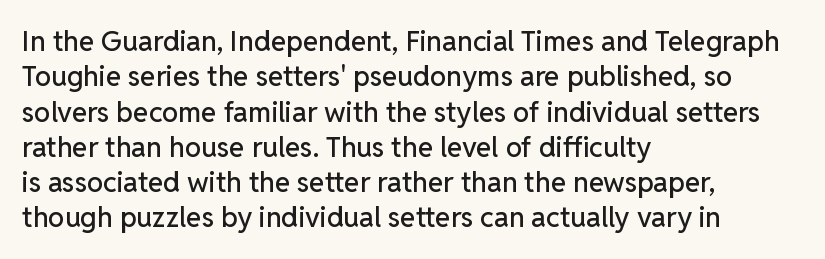
The image shows 28 px sans-serif type, upright; set left-aligned, normal line spacing (1.26x), normal letter spacing, not underlined; low stroke contrast and a medium x-height.
